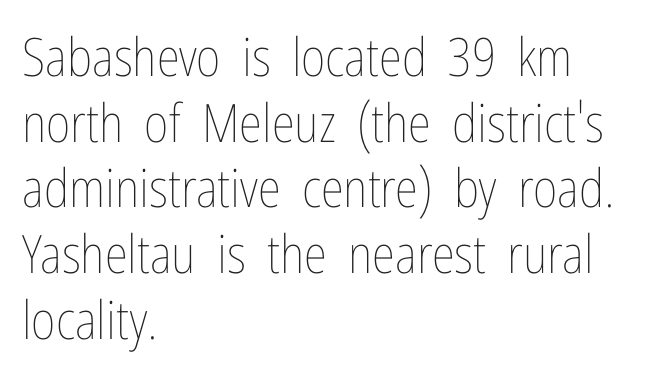
Q: Is the text bold? A: No.
Q: Is the text italic (slanted)? A: No, it is upright.
Q: Is the text underlined? A: No.
Q: How is the paragraph aligned? A: Left-aligned.
Q: Is the spacing between letters normal or unusually wide? A: Normal.
Q: Width (condensed, normal, or wide)? A: Condensed.
Q: Stroke contrast? A: Low.
Q: x-height? A: Medium.
Q: Monospaced? A: No.
